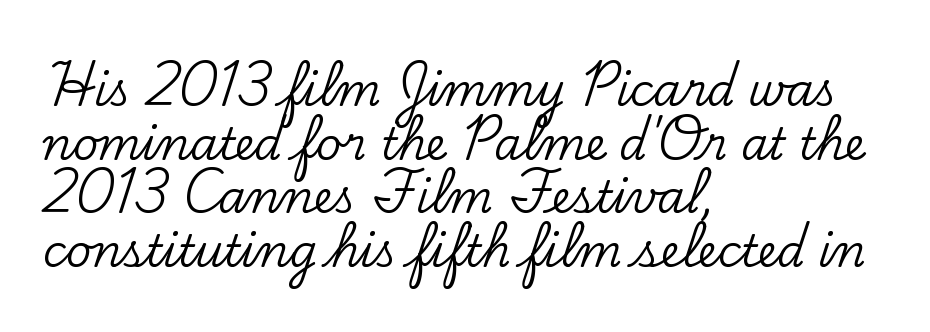
The image shows 44 px serif type; set left-aligned, line spacing 1.22x, normal letter spacing, not underlined; low stroke contrast and a small x-height.
